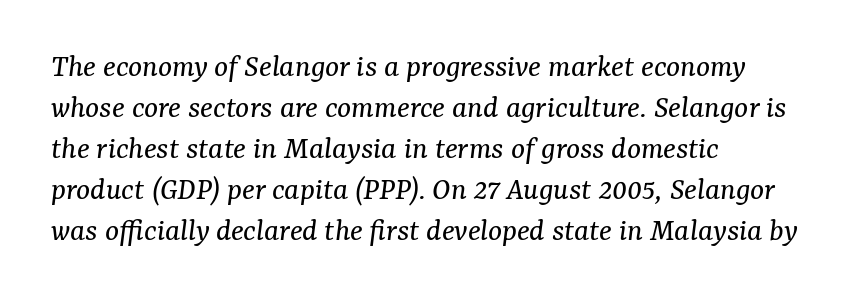
Is this a fixed-width face? No — the glyphs have proportional, varying widths. Nothing heavy about these letters — not bold at all. A student would call this left alignment; a typographer would say flush left, rag right. Does the type have serifs? Yes, each stem ends in a small foot. The strip under each line holds only bare page. Italic: yes, the glyphs are oblique.
